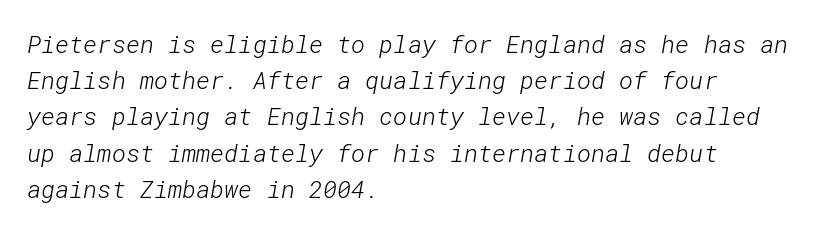
The image shows 24 px text type; set left-aligned, normal line spacing (1.51x), normal letter spacing, not underlined.
